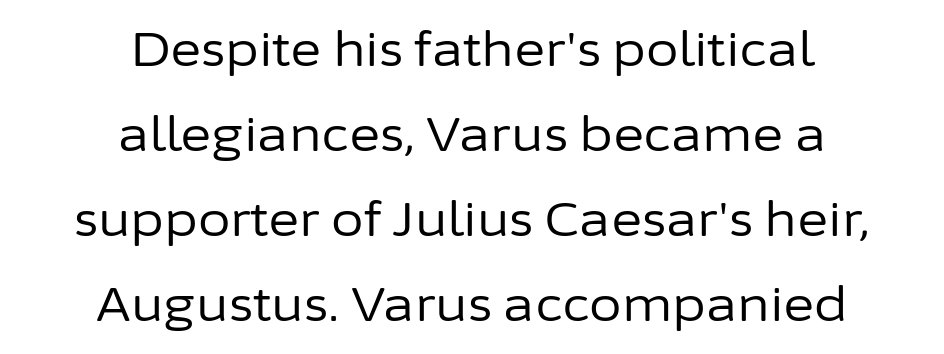
{"serif": "no", "italic": "no", "bold": "no", "weight": "regular", "width": "normal", "stroke_contrast": "low", "x_height": "medium", "monospaced": "no", "underline": "no", "align": "center", "line_spacing_ratio": 1.81, "letter_spacing": "normal", "letter_spacing_em": 0.0, "glyph_px": 47}
